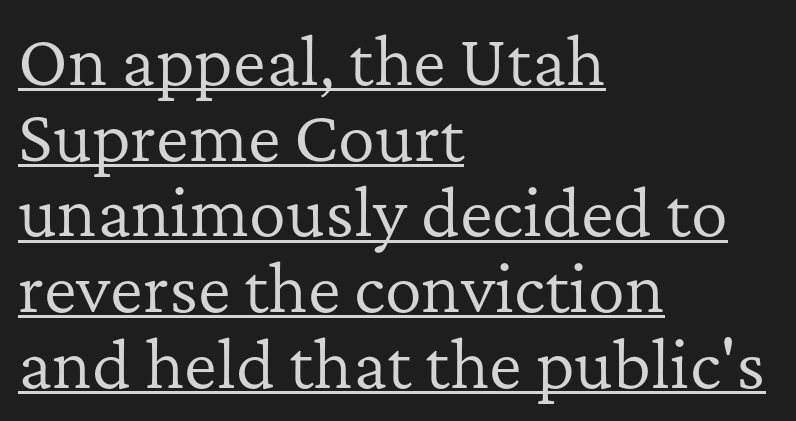
The image shows 62 px regular-weight serif type, upright; set left-aligned, line spacing 1.22x, normal letter spacing, underlined; low stroke contrast and a medium x-height.
